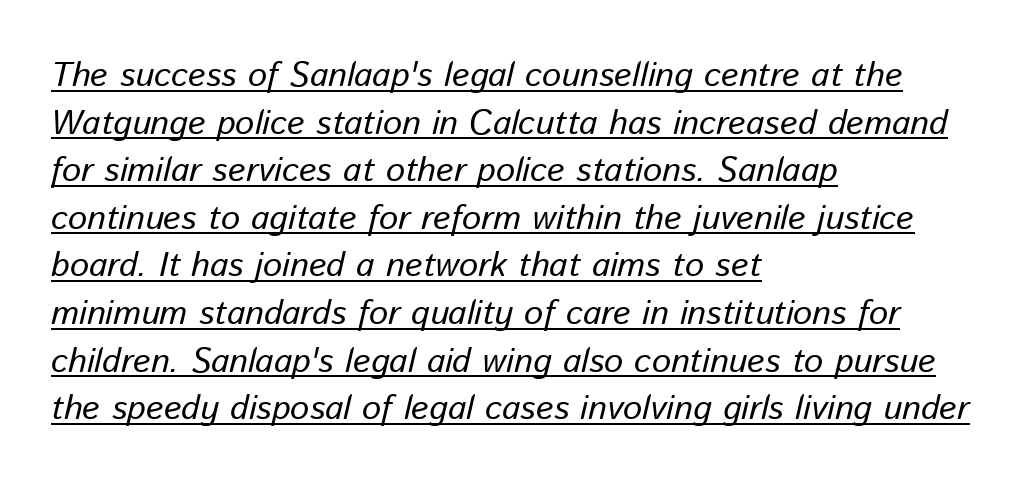
The image shows 34 px text type, italic (leaning right); set left-aligned, normal line spacing (1.4x), normal letter spacing, underlined; low stroke contrast and a medium x-height.
